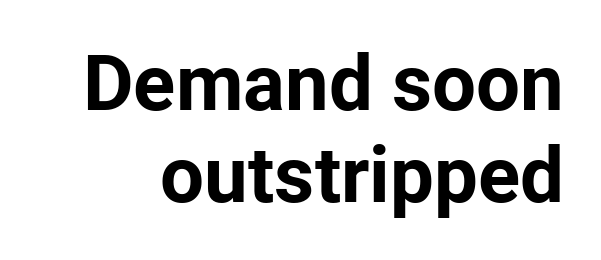
Is the type bold? Yes — the strokes are clearly thick and heavy. The horizontal fit of the characters is conventional and even. Ascenders rise straight up at ninety degrees. These lines are rendered in a variable-pitch font.
